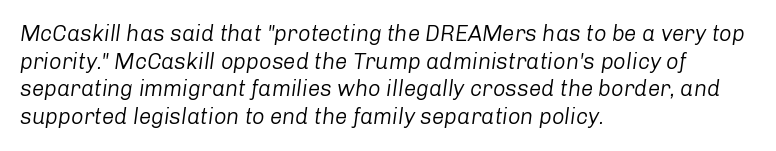
The image shows 22 px text type, italic (leaning right); set left-aligned, normal line spacing (1.26x), normal letter spacing, not underlined.
